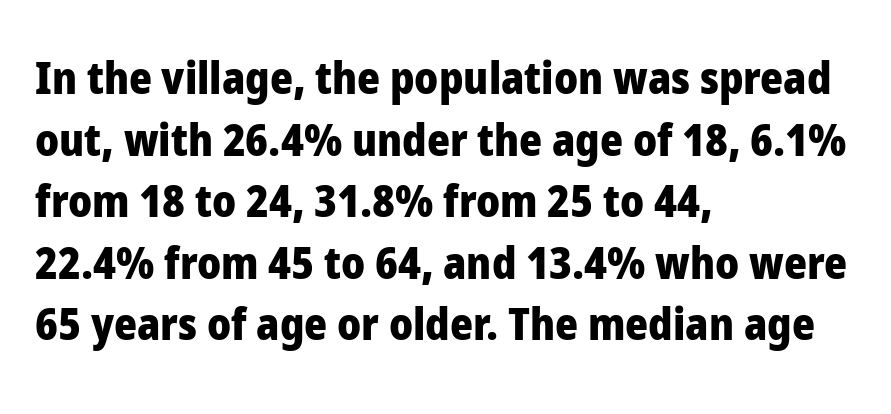
Nope, no serifs anywhere on these letters. This block has exactly the height ordinary leading produces. It's the straight-up-and-down kind of type. Weight check: bold — yes, fully. Looks like regular typesetting: each glyph gets only the width it needs.
